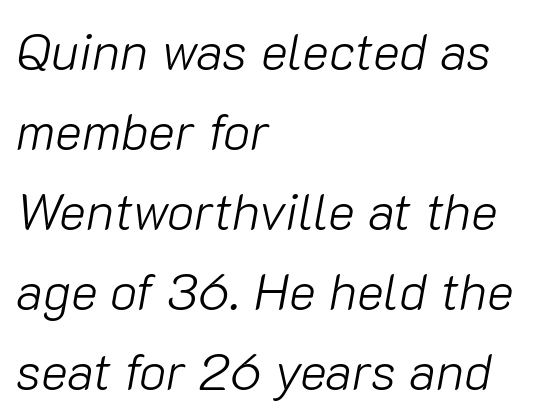
{"italic": "yes", "lean": "right", "slant_degrees": 10, "bold": "no", "weight": "light", "width": "normal", "stroke_contrast": "low", "x_height": "medium", "monospaced": "no", "underline": "no", "align": "left", "line_spacing": "normal", "line_spacing_ratio": 1.57, "letter_spacing": "normal", "letter_spacing_em": 0.0, "glyph_px": 51}
